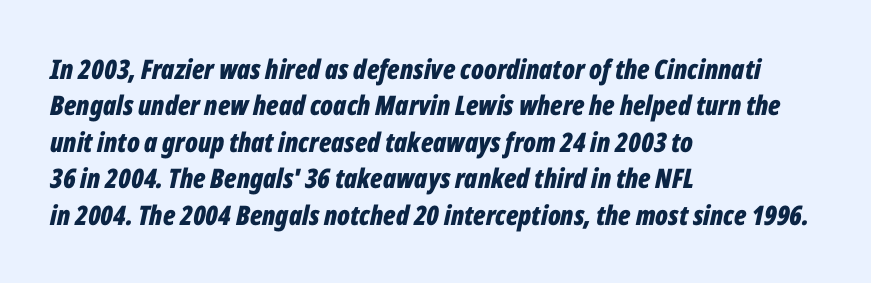
{"italic": "yes", "lean": "right", "slant_degrees": 12, "bold": "yes", "underline": "no", "align": "left", "line_spacing": "normal", "line_spacing_ratio": 1.35, "letter_spacing": "normal", "letter_spacing_em": 0.0, "glyph_px": 27}
